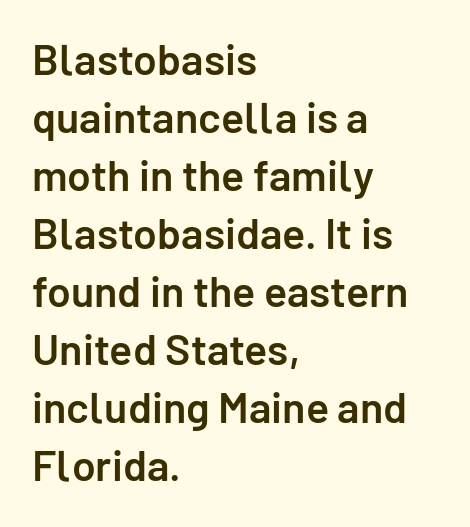
Q: Is the text bold? A: Semi-bold.
Q: Is the text italic (slanted)? A: No, it is upright.
Q: Is the typeface a serif or a sans-serif typeface? A: Sans-serif.
Q: Is the text underlined? A: No.
Q: How is the paragraph aligned? A: Left-aligned.
Q: Is the spacing between letters normal or unusually wide? A: Normal.
Q: Is the spacing between lines tight, normal or loose? A: Normal.
Q: Width (condensed, normal, or wide)? A: Normal.
Q: Stroke contrast? A: Low.
Q: x-height? A: Medium.
Q: Monospaced? A: No.
